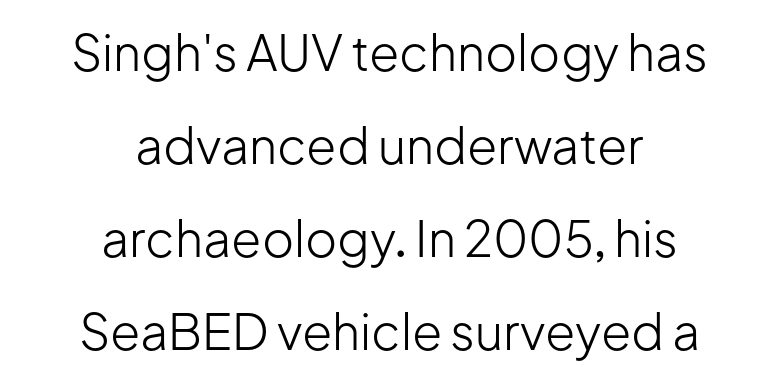
The image shows 49 px light sans-serif type, upright; set centered, loose line spacing (1.9x), normal letter spacing, not underlined; low stroke contrast and a medium x-height.
